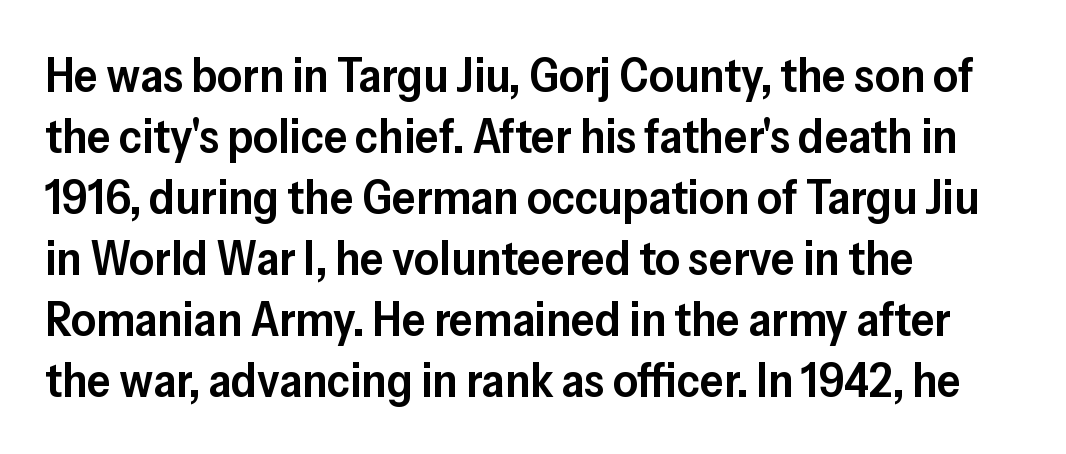
The image shows 48 px semibold sans-serif type, upright; set left-aligned, normal line spacing (1.27x), normal letter spacing, not underlined; low stroke contrast and a medium x-height.
